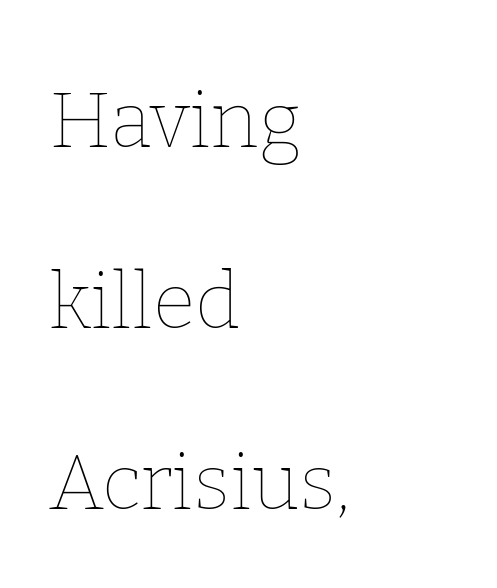
The image shows 78 px thin type, upright; set left-aligned, loose line spacing (2.32x), normal letter spacing, not underlined; low stroke contrast and a medium x-height.
